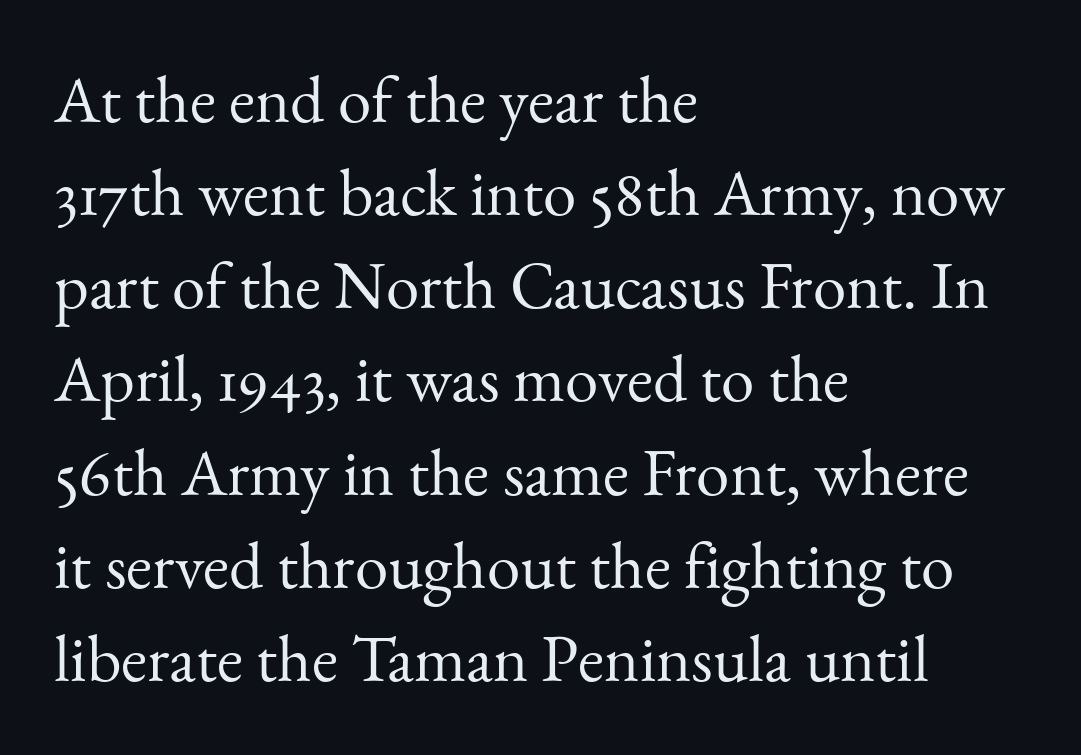
Q: Is the text bold? A: No.
Q: Is the text italic (slanted)? A: No, it is upright.
Q: Is the typeface a serif or a sans-serif typeface? A: Serif.
Q: Is the text underlined? A: No.
Q: How is the paragraph aligned? A: Left-aligned.
Q: Is the spacing between letters normal or unusually wide? A: Normal.
Q: Is the spacing between lines tight, normal or loose? A: Normal.
Q: Width (condensed, normal, or wide)? A: Normal.
Q: Stroke contrast? A: Medium.
Q: x-height? A: Small.
Q: Monospaced? A: No.
